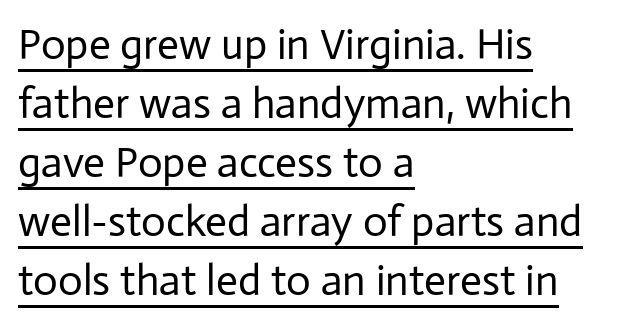
The paragraph has a hard left edge and a soft right edge. Stems here are at most as thick as an everyday book face. Caption: standard tracking, unaltered. This block has exactly the height ordinary leading produces. Observe the absence of serifs on each vertical stroke in this sample.
